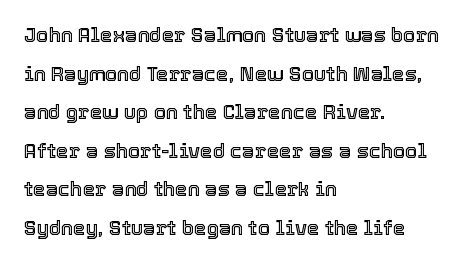
The lines are spread far apart with generous leading. Letter spacing: default. If you drew a line through each stem, it would be perfectly vertical. Horizontally, the lines are justified to the leading edge only. Quick note: underline off.
